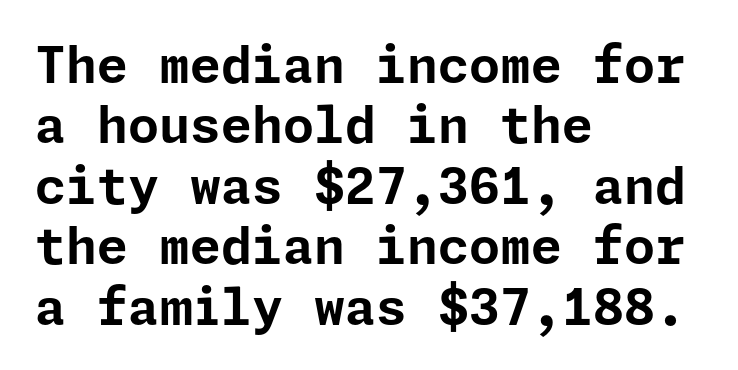
Q: Is the text bold? A: Yes.
Q: Is the text italic (slanted)? A: No, it is upright.
Q: Is the typeface a serif or a sans-serif typeface? A: Sans-serif.
Q: Is the text underlined? A: No.
Q: How is the paragraph aligned? A: Left-aligned.
Q: Is the spacing between letters normal or unusually wide? A: Normal.
Q: Width (condensed, normal, or wide)? A: Normal.
Q: Stroke contrast? A: Low.
Q: x-height? A: Medium.
